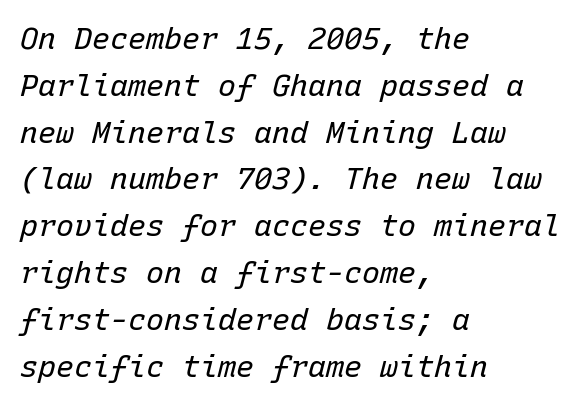
Q: Is the text bold? A: No.
Q: Is the text italic (slanted)? A: Yes, it leans right by about 15 degrees.
Q: Is the text underlined? A: No.
Q: How is the paragraph aligned? A: Left-aligned.
Q: Is the spacing between letters normal or unusually wide? A: Normal.
Q: Is the spacing between lines tight, normal or loose? A: Normal.
Q: Width (condensed, normal, or wide)? A: Normal.
Q: Stroke contrast? A: Low.
Q: x-height? A: Medium.
Q: Monospaced? A: Yes.
